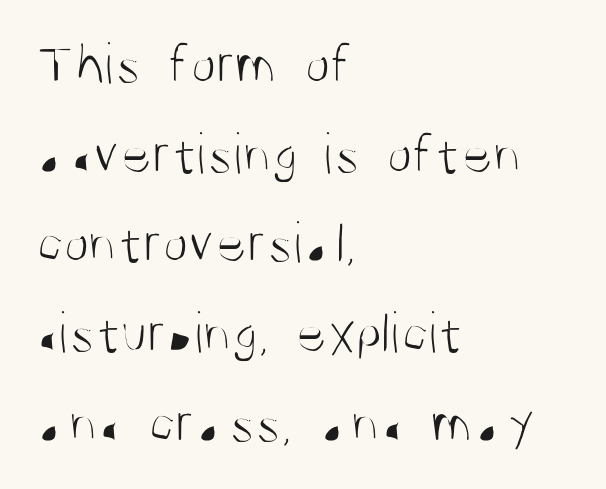
Q: Is the text bold? A: No.
Q: Is the text italic (slanted)? A: No, it is upright.
Q: Is the typeface a serif or a sans-serif typeface? A: Sans-serif.
Q: Is the text underlined? A: No.
Q: How is the paragraph aligned? A: Left-aligned.
Q: Is the spacing between letters normal or unusually wide? A: Normal.
Q: Is the spacing between lines tight, normal or loose? A: Normal.
Q: Width (condensed, normal, or wide)? A: Condensed.
Q: Stroke contrast? A: Medium.
Q: x-height? A: Large.
Q: Monospaced? A: No.
